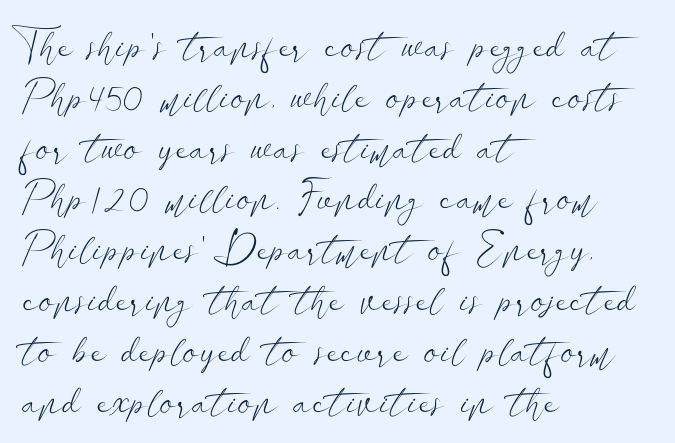
{"serif": "no", "bold": "no", "weight": "light", "width": "wide", "stroke_contrast": "low", "x_height": "small", "monospaced": "no", "underline": "no", "align": "left", "line_spacing_ratio": 1.21, "letter_spacing": "normal", "letter_spacing_em": 0.0, "glyph_px": 42}
